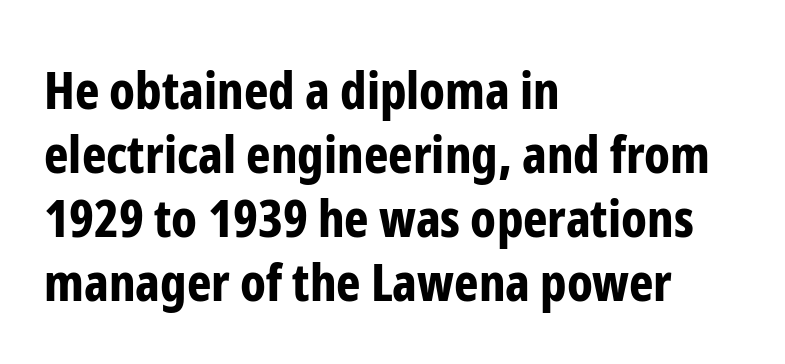
The image shows 52 px bold, condensed sans-serif type, upright; set left-aligned, line spacing 1.23x, normal letter spacing, not underlined; low stroke contrast and a medium x-height.
